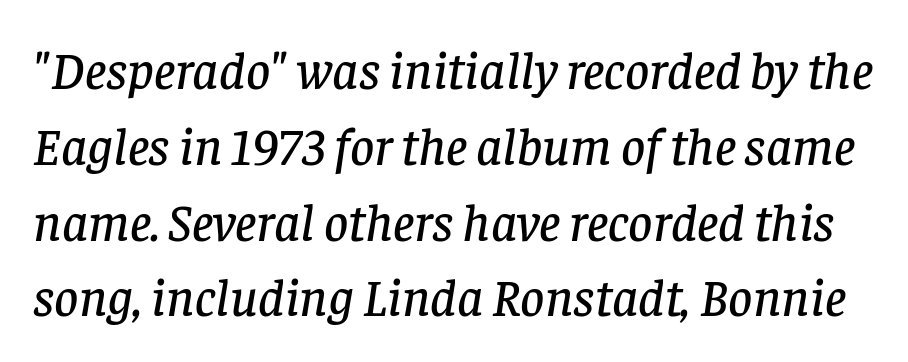
The image shows 53 px serif type, italic (leaning right); set normal line spacing (1.43x), normal letter spacing, not underlined; low stroke contrast and a large x-height.
